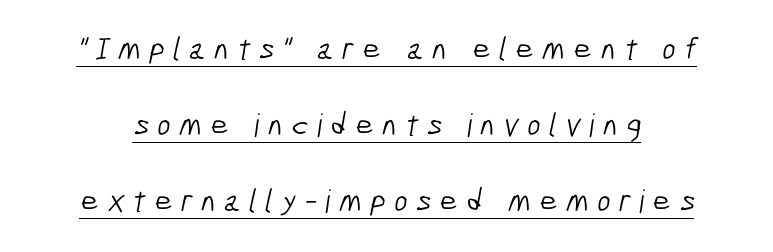
Q: Is the text bold? A: No.
Q: Is the typeface a serif or a sans-serif typeface? A: Sans-serif.
Q: Is the text underlined? A: Yes.
Q: Is the spacing between letters normal or unusually wide? A: Unusually wide.
Q: Is the spacing between lines tight, normal or loose? A: Loose.
Q: Width (condensed, normal, or wide)? A: Condensed.
Q: Stroke contrast? A: Low.
Q: x-height? A: Medium.
Q: Monospaced? A: No.
